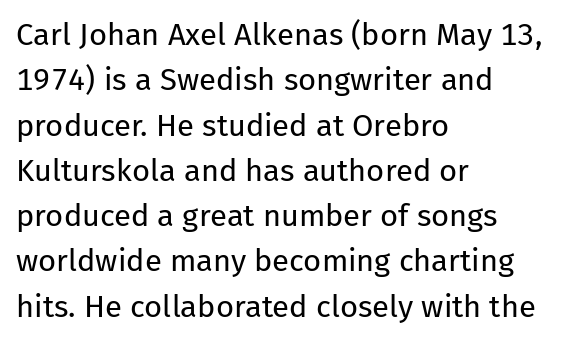
Is this a fixed-width face? No — the glyphs have proportional, varying widths. Bare-footed words on every line. Short and long lines alike share a common starting point at left. Between one letter and the next there's only the usual sliver of space. The specimen reads as upright at a glance.
